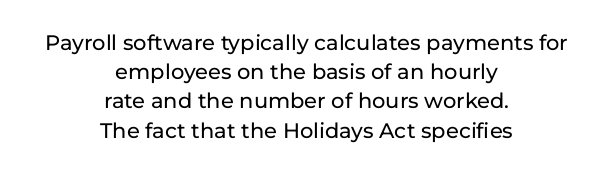
Q: Is the text italic (slanted)? A: No, it is upright.
Q: Is the text underlined? A: No.
Q: How is the paragraph aligned? A: Centered.
Q: Is the spacing between letters normal or unusually wide? A: Normal.
Q: Is the spacing between lines tight, normal or loose? A: Normal.
